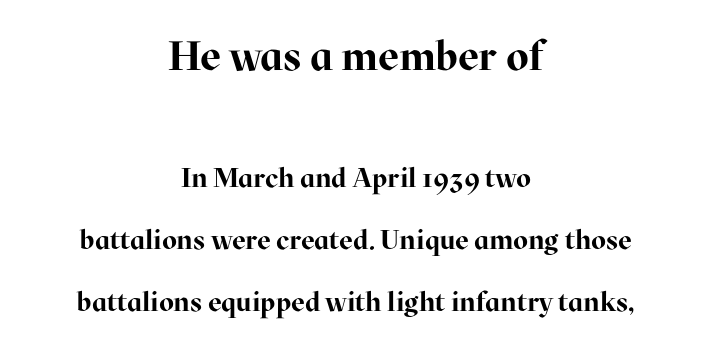
Q: Is the text bold? A: Yes.
Q: Is the text italic (slanted)? A: No, it is upright.
Q: Is the typeface a serif or a sans-serif typeface? A: Serif.
Q: Is the text underlined? A: No.
Q: How is the paragraph aligned? A: Centered.
Q: Is the spacing between letters normal or unusually wide? A: Normal.
Q: Is the spacing between lines tight, normal or loose? A: Loose.
Q: Which block of text is set in a larger size, the first (top) or the second (bottom)? A: The first (top) one.
Q: Width (condensed, normal, or wide)? A: Normal.
Q: Stroke contrast? A: High.
Q: x-height? A: Medium.
Q: Monospaced? A: No.
